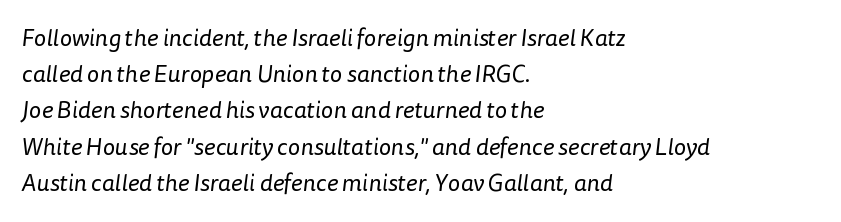
The foot of each line stays bare and open. Between one letter and the next there's only the usual sliver of space. The paragraph shown leans on its left margin. Whoever set this chose a conventional vertical rhythm. The strokes are not fattened; the text isn't bold.
